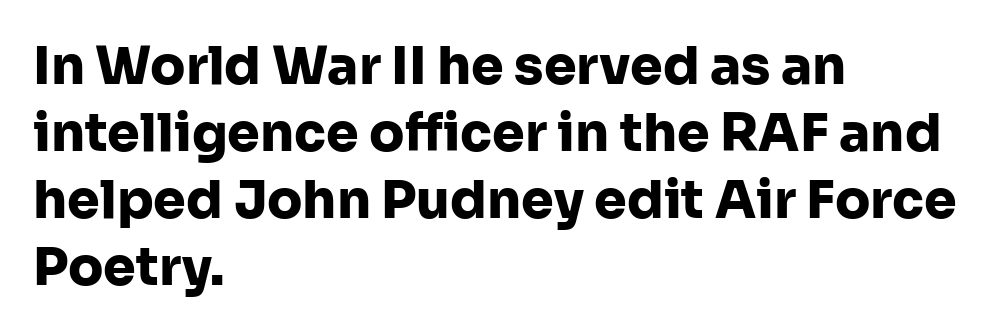
The face used here is a sans, in the tradition of grotesques and geometrics. Alignment: flush left. Rule under the text: the space is simply empty. On the weight axis this lands at bold, roughly 700.
